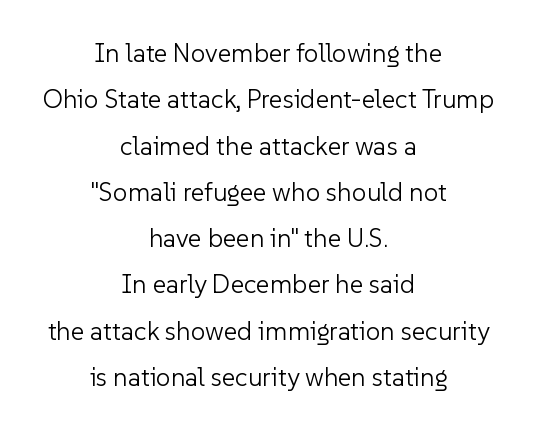
Q: Is the text bold? A: No.
Q: Is the text italic (slanted)? A: No, it is upright.
Q: Is the text underlined? A: No.
Q: How is the paragraph aligned? A: Centered.
Q: Is the spacing between letters normal or unusually wide? A: Normal.
